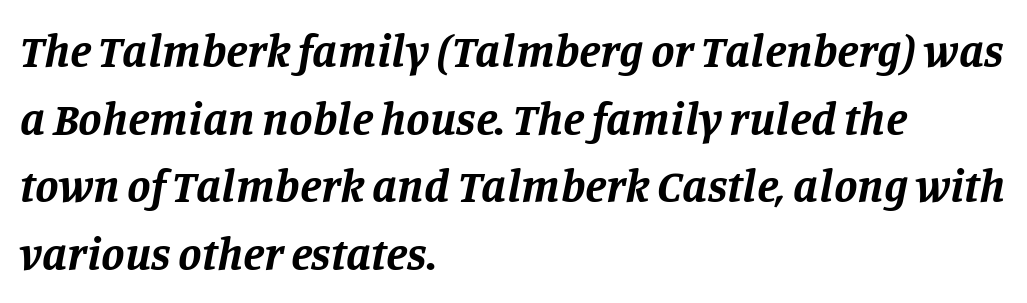
Q: Is the text bold? A: Yes.
Q: Is the text italic (slanted)? A: Yes, it leans right by about 11 degrees.
Q: Is the typeface a serif or a sans-serif typeface? A: Serif.
Q: Is the text underlined? A: No.
Q: How is the paragraph aligned? A: Left-aligned.
Q: Is the spacing between letters normal or unusually wide? A: Normal.
Q: Is the spacing between lines tight, normal or loose? A: Normal.
Q: Width (condensed, normal, or wide)? A: Normal.
Q: Stroke contrast? A: Low.
Q: x-height? A: Large.
Q: Monospaced? A: No.
